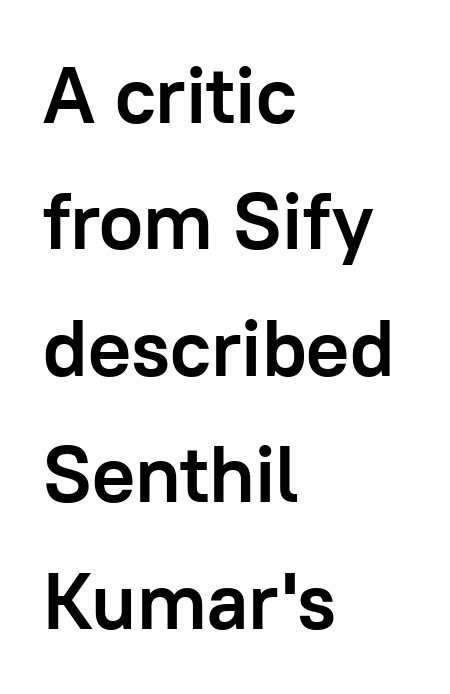
The glyphs have the mass of a bold cut. Nothing sits at the stroke ends, so this counts as sans-serif. Check under the words: just untouched page. Normally led — the rows are evenly, conventionally spaced. Posture: vertical. The compositor pushed each line to the left boundary.
